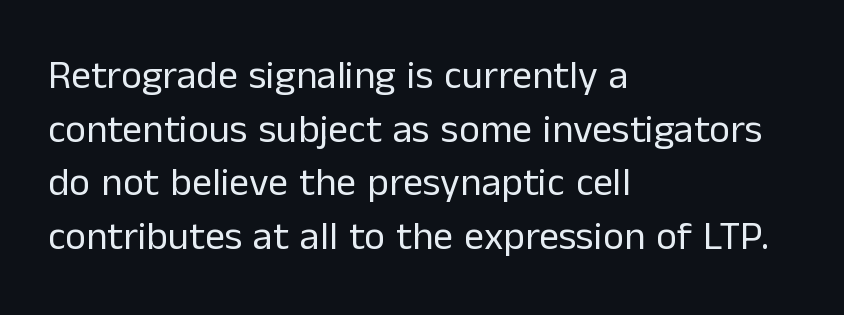
Q: Is the text bold? A: No.
Q: Is the text italic (slanted)? A: No, it is upright.
Q: Is the typeface a serif or a sans-serif typeface? A: Sans-serif.
Q: Is the text underlined? A: No.
Q: How is the paragraph aligned? A: Left-aligned.
Q: Is the spacing between letters normal or unusually wide? A: Normal.
Q: Is the spacing between lines tight, normal or loose? A: Normal.
Q: Width (condensed, normal, or wide)? A: Normal.
Q: Stroke contrast? A: Low.
Q: x-height? A: Medium.
Q: Monospaced? A: No.
